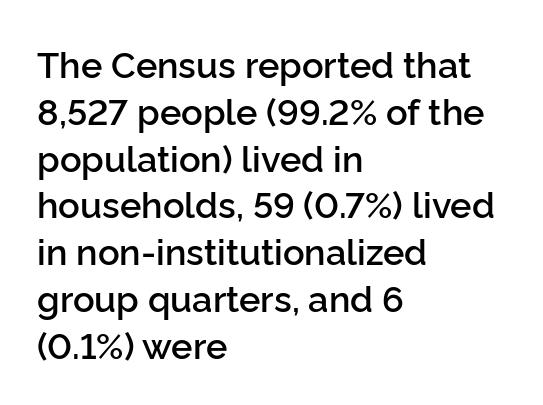
The image shows 36 px semibold sans-serif type, upright; set left-aligned, normal line spacing (1.3x), normal letter spacing, not underlined; low stroke contrast and a medium x-height.
